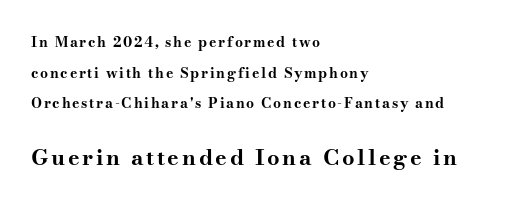
The image shows 22 px bold type, upright; set left-aligned, loose line spacing (2.18x), not underlined; the second (bottom) block is 1.57x larger.
